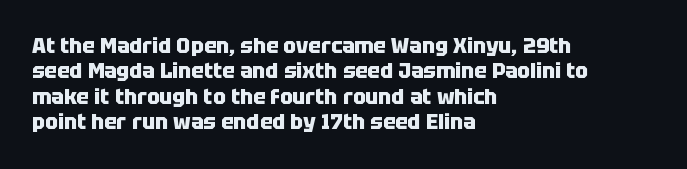
The gaps between neighbouring characters are ordinary and unremarkable. Heavy, bold letterforms. Posture: straight, roman, zero tilt. Caption: multi-line text, flush left, ragged right. Clear beneath every line of the passage.
